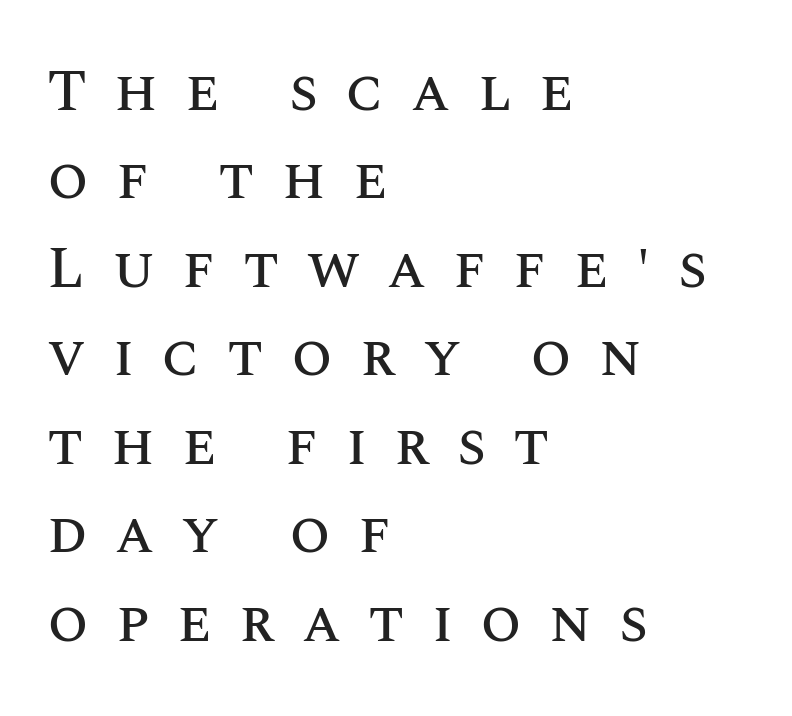
Q: Is the text italic (slanted)? A: No, it is upright.
Q: Is the text underlined? A: No.
Q: How is the paragraph aligned? A: Left-aligned.
Q: Is the spacing between letters normal or unusually wide? A: Unusually wide.
Q: Is the spacing between lines tight, normal or loose? A: Normal.
Q: Width (condensed, normal, or wide)? A: Normal.
Q: Stroke contrast? A: Medium.
Q: x-height? A: Large.
Q: Monospaced? A: No.
